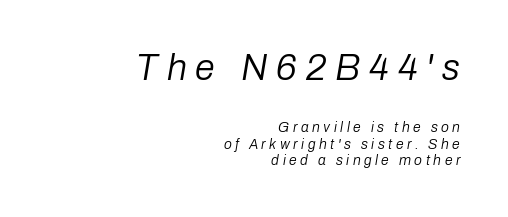
The string is rendered with underlining switched off. Style check: oblique. Type size steps down from the first block to the second. The typesetting does not lean heavy: it is not bold.
